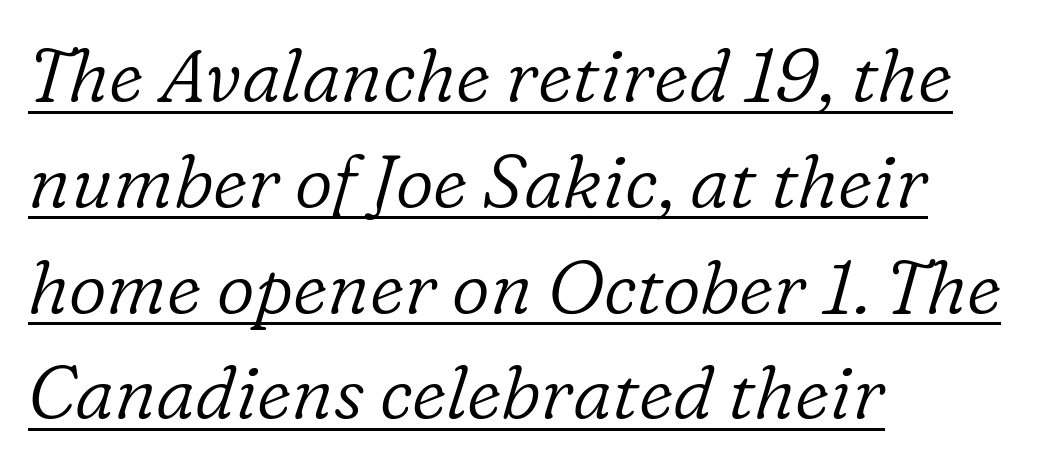
{"serif": "yes", "italic": "yes", "lean": "right", "slant_degrees": 16, "bold": "no", "weight": "light", "width": "normal", "stroke_contrast": "low", "x_height": "medium", "monospaced": "no", "underline": "yes", "align": "left", "line_spacing": "normal", "line_spacing_ratio": 1.43, "letter_spacing": "normal", "letter_spacing_em": 0.0, "glyph_px": 74}
